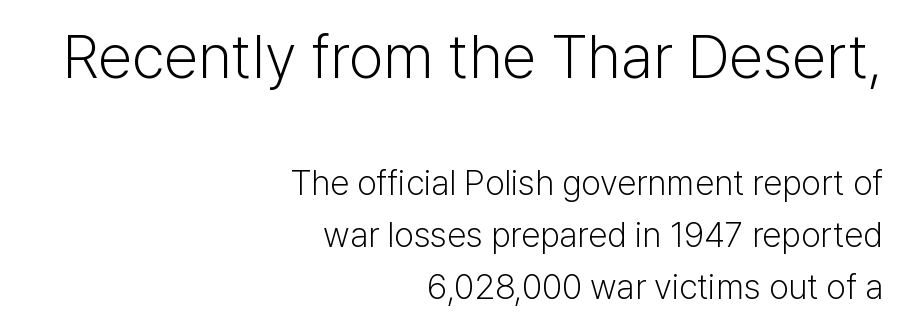
Q: Is the text bold? A: No.
Q: Is the text italic (slanted)? A: No, it is upright.
Q: Is the typeface a serif or a sans-serif typeface? A: Sans-serif.
Q: Is the text underlined? A: No.
Q: How is the paragraph aligned? A: Right-aligned.
Q: Is the spacing between letters normal or unusually wide? A: Normal.
Q: Is the spacing between lines tight, normal or loose? A: Normal.
Q: Which block of text is set in a larger size, the first (top) or the second (bottom)? A: The first (top) one.
Q: Width (condensed, normal, or wide)? A: Normal.
Q: Stroke contrast? A: Low.
Q: x-height? A: Medium.
Q: Monospaced? A: No.
